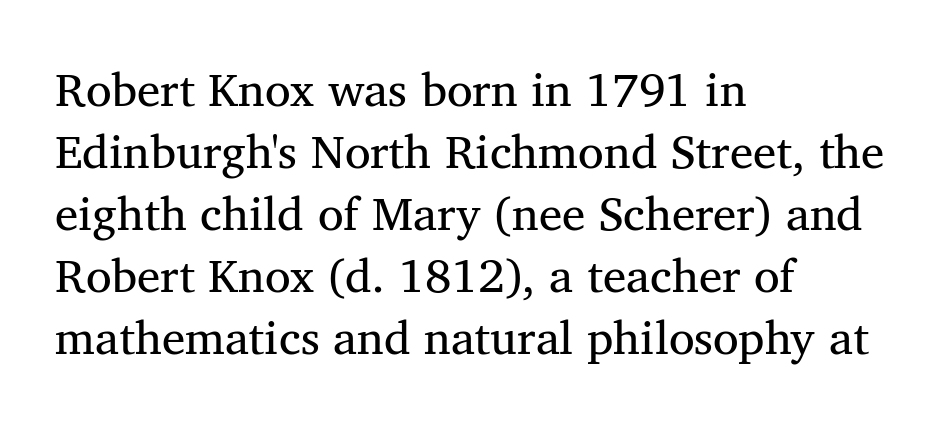
{"serif": "yes", "italic": "no", "bold": "no", "weight": "regular", "width": "normal", "stroke_contrast": "medium", "x_height": "medium", "monospaced": "no", "underline": "no", "align": "left", "line_spacing": "normal", "line_spacing_ratio": 1.32, "letter_spacing": "normal", "letter_spacing_em": 0.0, "glyph_px": 47}
